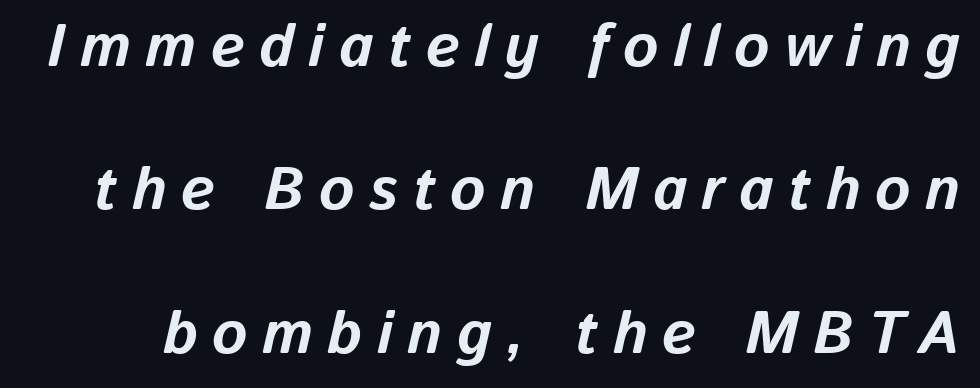
{"italic": "yes", "lean": "right", "slant_degrees": 13, "bold": "yes", "weight": "bold", "width": "normal", "stroke_contrast": "low", "x_height": "medium", "monospaced": "no", "underline": "no", "line_spacing": "loose", "line_spacing_ratio": 2.39, "letter_spacing": "wide", "letter_spacing_em": 0.24, "glyph_px": 60}
